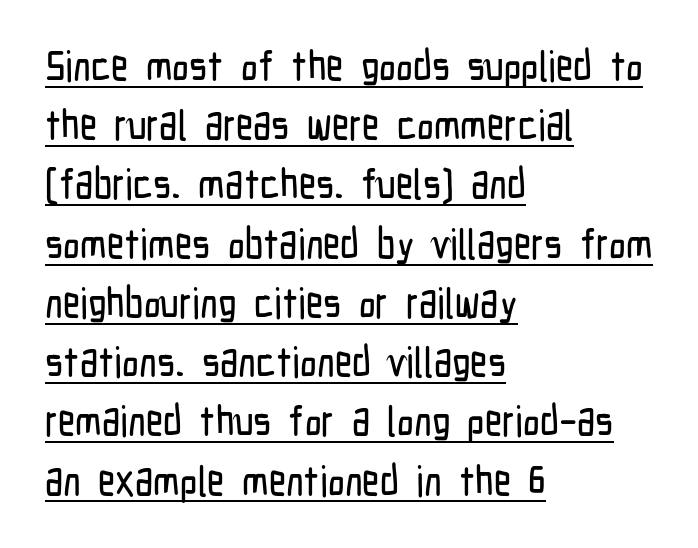
The typesetter has applied underlining to the passage shown. This sample is left-justified, so line endings fall wherever the words run out. You can tell from the bare stems that sans-serif type was used. Here the designer chose a conventional face with non-uniform glyph widths.
